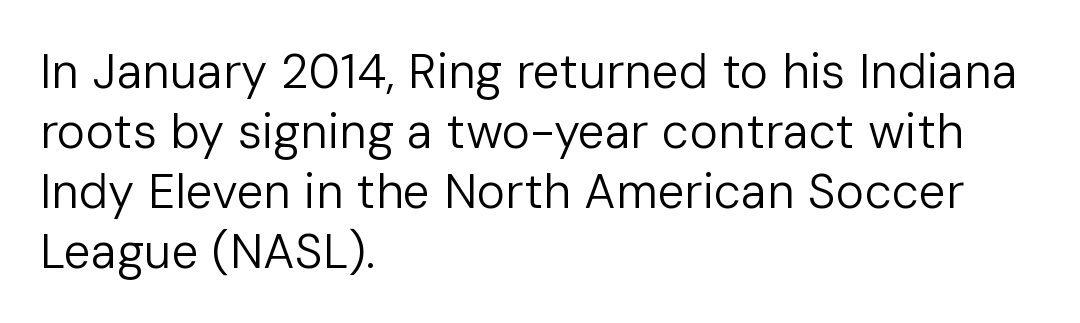
Q: Is the text bold? A: No.
Q: Is the text italic (slanted)? A: No, it is upright.
Q: Is the typeface a serif or a sans-serif typeface? A: Sans-serif.
Q: Is the text underlined? A: No.
Q: How is the paragraph aligned? A: Left-aligned.
Q: Is the spacing between letters normal or unusually wide? A: Normal.
Q: Is the spacing between lines tight, normal or loose? A: Normal.
Q: Width (condensed, normal, or wide)? A: Normal.
Q: Stroke contrast? A: Low.
Q: x-height? A: Medium.
Q: Monospaced? A: No.
